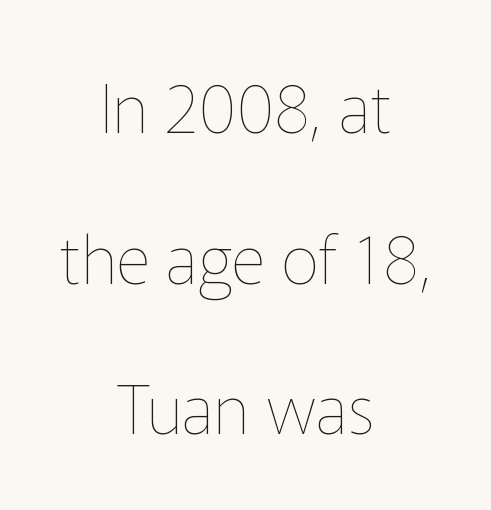
You could not count columns in this text — the font is proportionally spaced. The face looks like a standard text weight, possibly lighter. Spacing between characters is what you'd get straight out of the box. The block of text is sparse from top to bottom, with ample space between rows.
